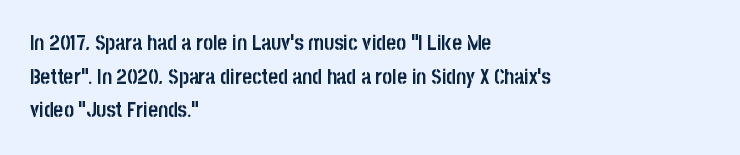
{"italic": "no", "bold": "yes", "underline": "no", "align": "left", "line_spacing": "normal", "line_spacing_ratio": 1.6, "letter_spacing": "normal", "letter_spacing_em": 0.0, "glyph_px": 21}
